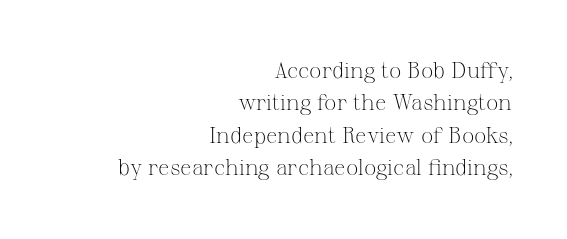
The rendering uses a moderate line-height, typical for paragraphs. The type is set solid horizontally, with unmodified tracking. The passage shown is not bold in any degree. Which margin do the lines hug? The right one — the left edge is uneven. These lines were composed using upright roman letters. Underline: absent.
